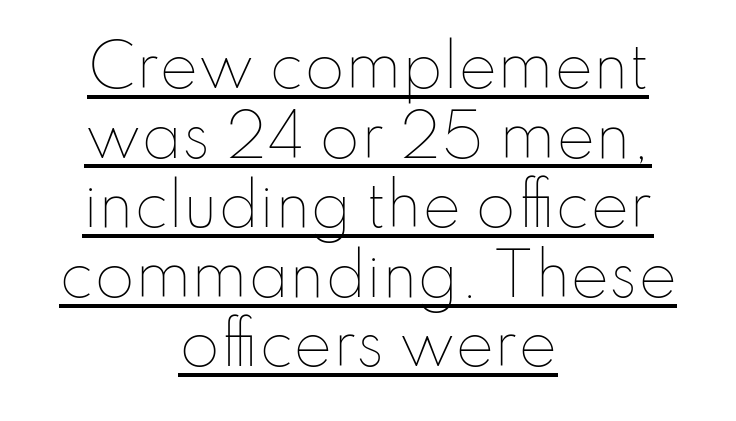
Q: Is the text bold? A: No.
Q: Is the text italic (slanted)? A: No, it is upright.
Q: Is the text underlined? A: Yes.
Q: How is the paragraph aligned? A: Centered.
Q: Is the spacing between letters normal or unusually wide? A: Normal.
Q: Width (condensed, normal, or wide)? A: Normal.
Q: Stroke contrast? A: Low.
Q: x-height? A: Small.
Q: Monospaced? A: No.
